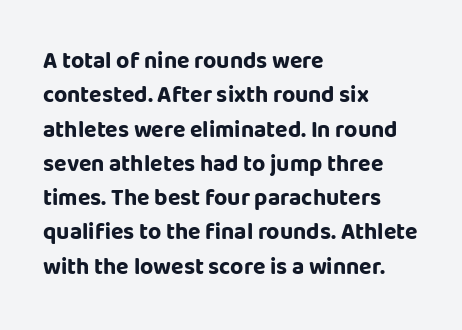
The space directly below the letters is spotless. Interline gaps are of average width in this sample. Ascenders rise straight up at ninety degrees. The rendering anchors every line to the left-hand side. The horizontal fit of the characters is conventional and even. The sample has been set heavy, in full bold.
